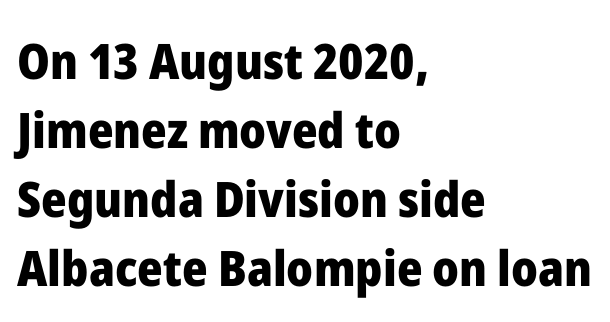
The image shows 49 px heavy sans-serif type, upright; set left-aligned, normal line spacing (1.41x), normal letter spacing, not underlined; low stroke contrast and a medium x-height.
